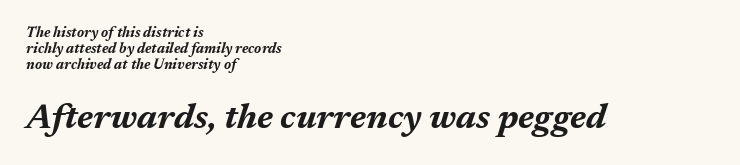
The image shows 35 px bold type, italic (leaning right); set left-aligned, tight line spacing (1.15x), normal letter spacing, not underlined; the second (bottom) block is 2.5x larger; medium stroke contrast and a medium x-height.
